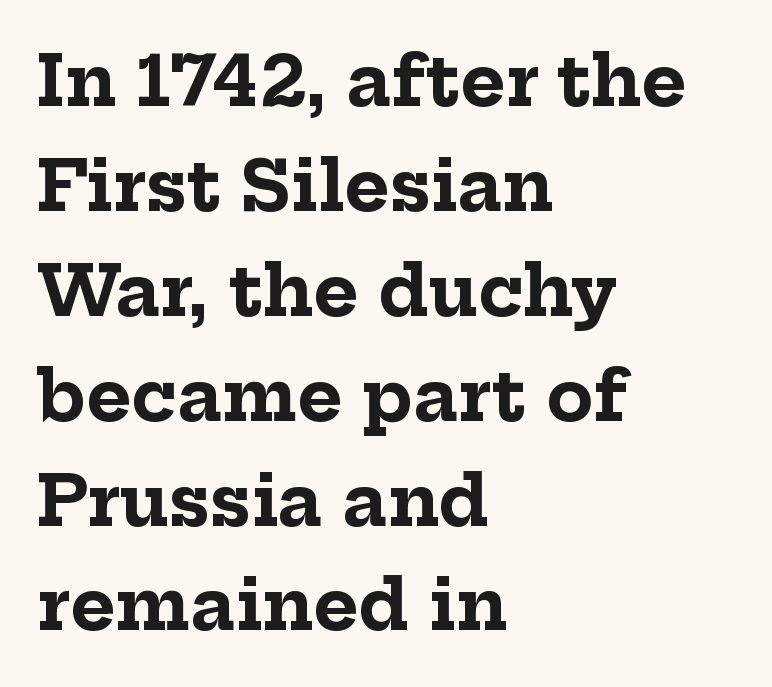
{"serif": "yes", "italic": "no", "bold": "yes", "weight": "bold", "width": "normal", "stroke_contrast": "low", "x_height": "medium", "monospaced": "no", "underline": "no", "align": "left", "line_spacing": "normal", "line_spacing_ratio": 1.52, "letter_spacing": "normal", "letter_spacing_em": 0.0, "glyph_px": 69}
